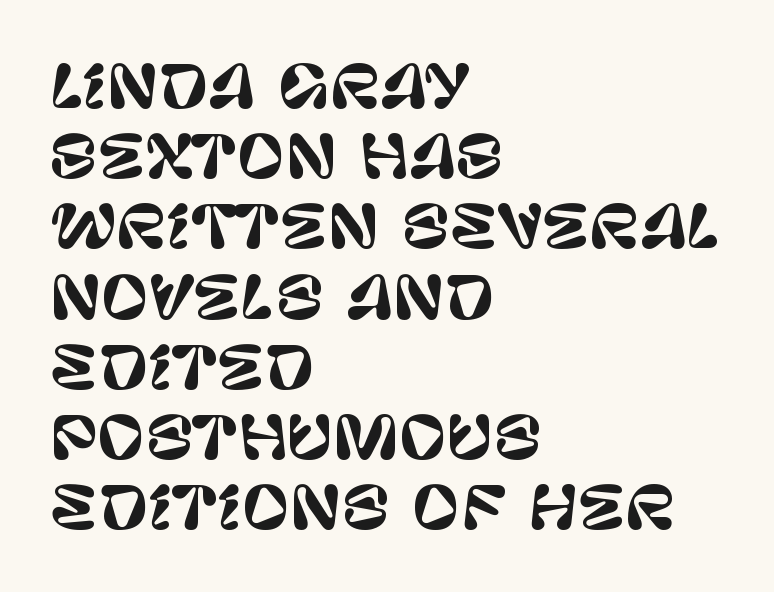
Where is the straight margin? On the left. Is the letter spacing exaggerated? No — it looks like the ordinary default. The glyphs in this specimen are sans serif. Descender tails drop into unmarked territory.
